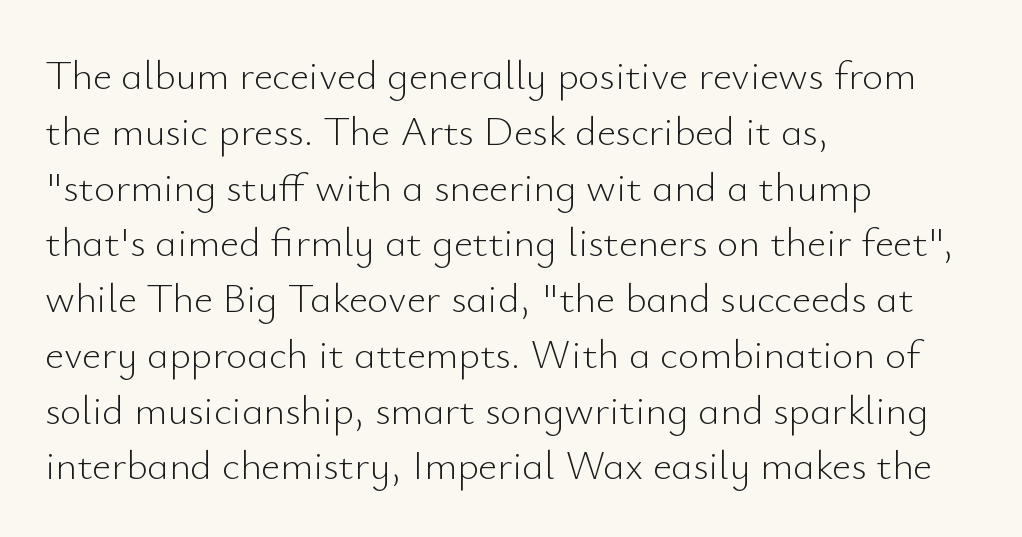
The image shows 41 px light sans-serif type, upright; set left-aligned, normal line spacing (1.36x), normal letter spacing, not underlined; low stroke contrast and a small x-height.
